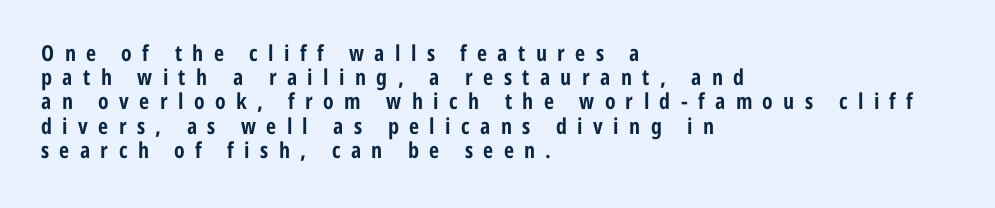
Letter spacing: wide. Each glyph is drawn with heavy, bold strokes. Upright lettering throughout. The rendering uses a small line-height, squeezing the rows. Quick note: underline off.
